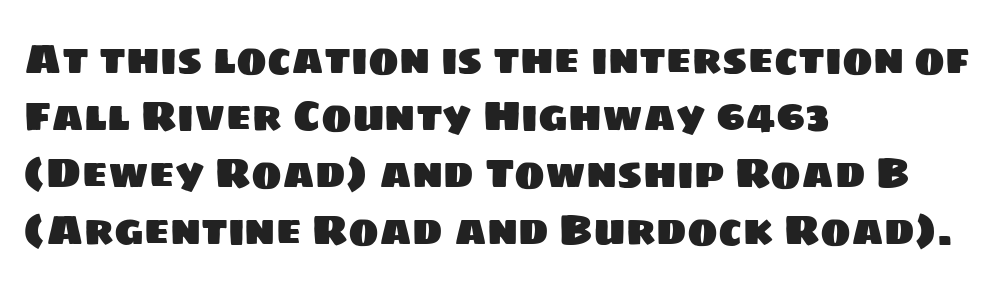
Each new line begins a customary step beneath the previous one. This rendering leaves character spacing at its baseline value. This is sans-serif lettering, the kind often seen on screens and signage. Only glyphs here, with clear space below each row.
